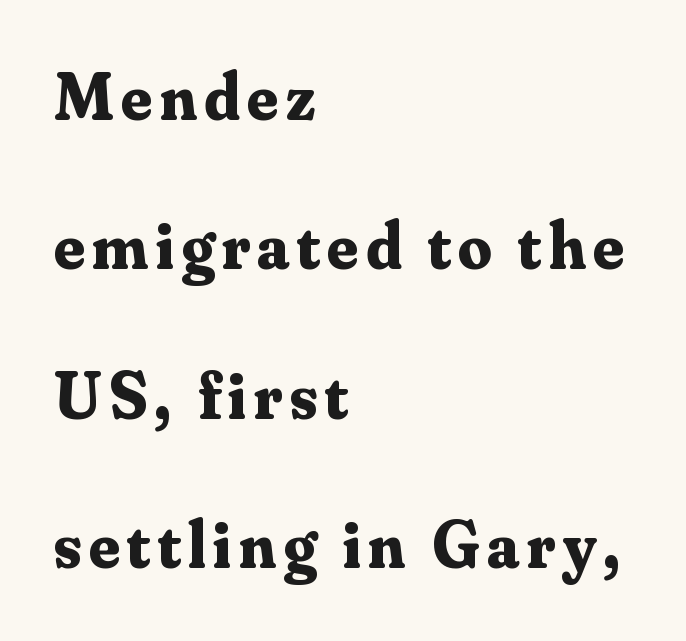
Students, observe: this is what heavily led, spacious text looks like. You can tell it's not italic because the verticals are truly vertical. A serif font was chosen for this passage. Strong, thick strokes mark this as bold type. If you drew a ruler down the left edge, every line would touch it.
